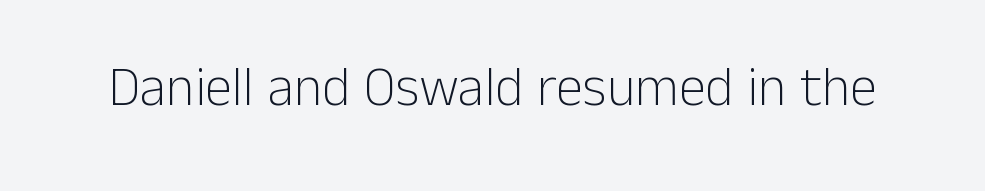
The image shows 55 px light sans-serif type, upright; set normal letter spacing, not underlined; low stroke contrast and a medium x-height.
